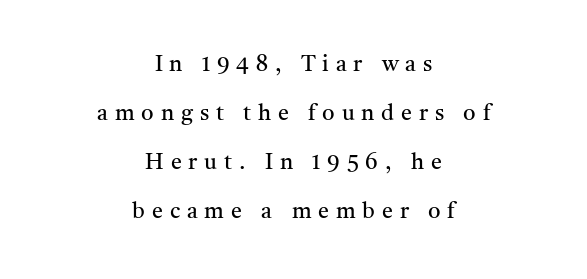
The image shows 22 px text type, upright; set centered, loose line spacing (2.23x), unusually wide letter spacing (+0.31 em), not underlined.
